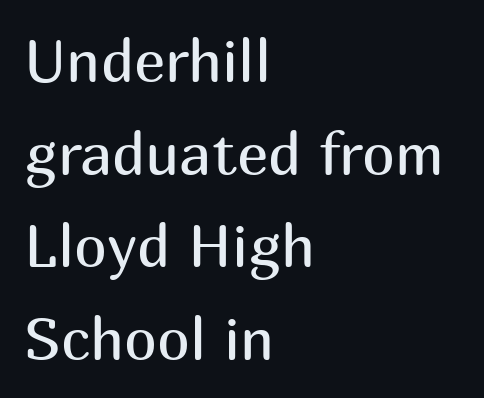
{"serif": "no", "italic": "no", "bold": "no", "weight": "regular", "width": "normal", "stroke_contrast": "medium", "x_height": "medium", "monospaced": "no", "underline": "no", "align": "left", "line_spacing": "normal", "line_spacing_ratio": 1.57, "letter_spacing": "normal", "letter_spacing_em": 0.0, "glyph_px": 59}
